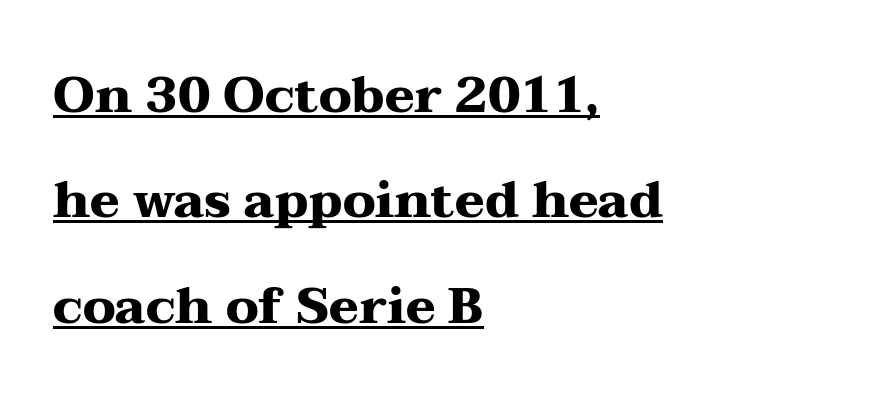
Q: Is the text bold? A: Yes.
Q: Is the text italic (slanted)? A: No, it is upright.
Q: Is the typeface a serif or a sans-serif typeface? A: Serif.
Q: Is the text underlined? A: Yes.
Q: How is the paragraph aligned? A: Left-aligned.
Q: Is the spacing between letters normal or unusually wide? A: Normal.
Q: Is the spacing between lines tight, normal or loose? A: Loose.
Q: Width (condensed, normal, or wide)? A: Wide.
Q: Stroke contrast? A: Medium.
Q: x-height? A: Medium.
Q: Monospaced? A: No.
